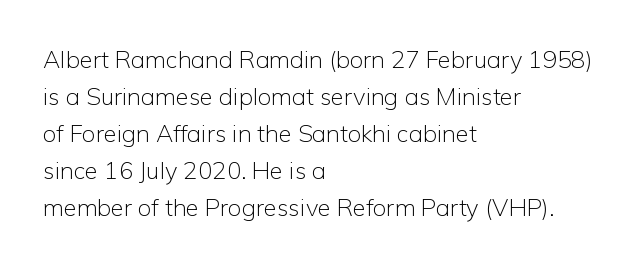
The image shows 24 px text type, upright; set left-aligned, normal line spacing (1.54x), normal letter spacing, not underlined.
